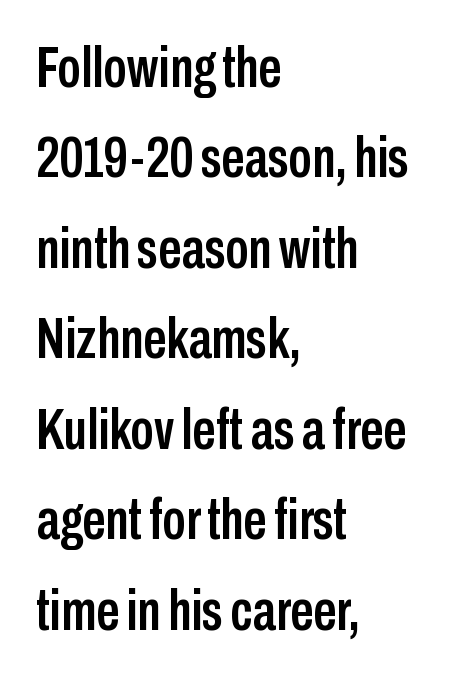
Q: Is the text italic (slanted)? A: No, it is upright.
Q: Is the typeface a serif or a sans-serif typeface? A: Sans-serif.
Q: Is the text underlined? A: No.
Q: How is the paragraph aligned? A: Left-aligned.
Q: Is the spacing between letters normal or unusually wide? A: Normal.
Q: Is the spacing between lines tight, normal or loose? A: Normal.
Q: Width (condensed, normal, or wide)? A: Condensed.
Q: Stroke contrast? A: Low.
Q: x-height? A: Medium.
Q: Monospaced? A: No.
